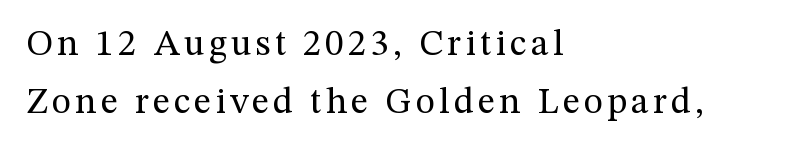
The image shows 37 px regular-weight serif type, upright; set left-aligned, normal line spacing (1.58x), not underlined; medium stroke contrast and a medium x-height.
